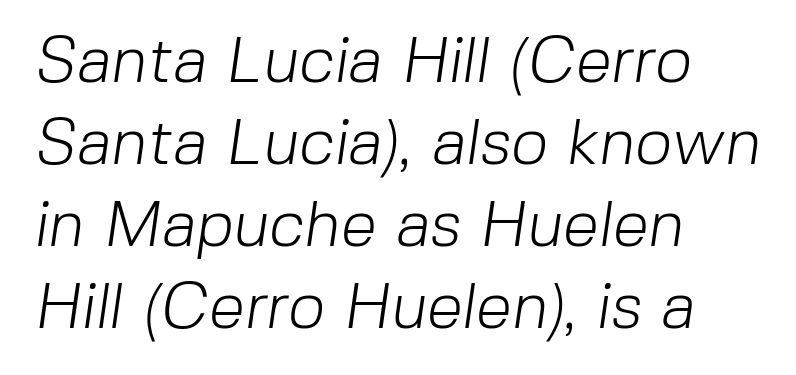
Q: Is the text bold? A: No.
Q: Is the typeface a serif or a sans-serif typeface? A: Sans-serif.
Q: Is the text underlined? A: No.
Q: How is the paragraph aligned? A: Left-aligned.
Q: Is the spacing between letters normal or unusually wide? A: Normal.
Q: Is the spacing between lines tight, normal or loose? A: Normal.
Q: Width (condensed, normal, or wide)? A: Normal.
Q: Stroke contrast? A: Low.
Q: x-height? A: Medium.
Q: Monospaced? A: No.
